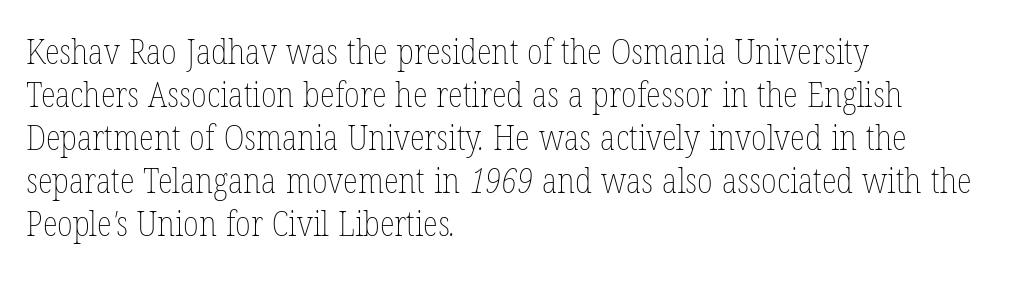
{"bold": "no", "weight": "thin", "width": "condensed", "stroke_contrast": "low", "x_height": "medium", "monospaced": "no", "underline": "no", "align": "left", "line_spacing_ratio": 1.23, "letter_spacing": "normal", "letter_spacing_em": 0.0, "glyph_px": 35}
